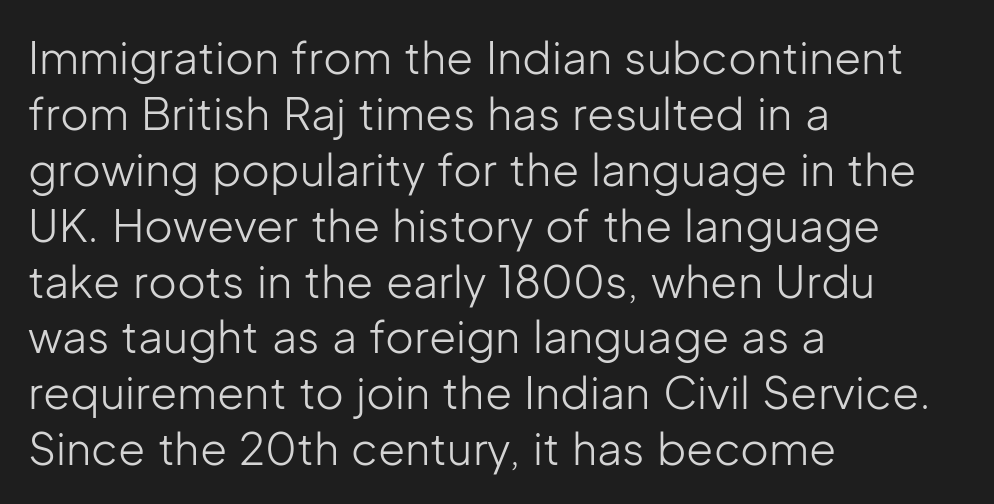
Q: Is the text bold? A: No.
Q: Is the text italic (slanted)? A: No, it is upright.
Q: Is the typeface a serif or a sans-serif typeface? A: Sans-serif.
Q: Is the text underlined? A: No.
Q: How is the paragraph aligned? A: Left-aligned.
Q: Is the spacing between letters normal or unusually wide? A: Normal.
Q: Is the spacing between lines tight, normal or loose? A: Normal.
Q: Width (condensed, normal, or wide)? A: Normal.
Q: Stroke contrast? A: Low.
Q: x-height? A: Medium.
Q: Monospaced? A: No.
